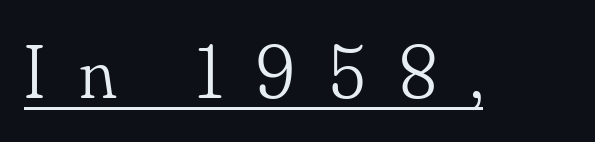
You could only call the tracking loose — the letters float apart. The typeface chosen for these lines features serifs. Summary of weight: not heavy and not bold. The face used here appears with an underline applied. Do the characters align in a grid? No, the font is proportional. No italicization has been applied; the sample stays upright.
